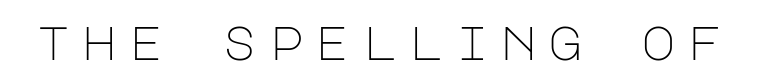
The image shows 47 px light sans-serif type, upright; set unusually wide letter spacing (+0.25 em), not underlined; low stroke contrast and a large x-height.
